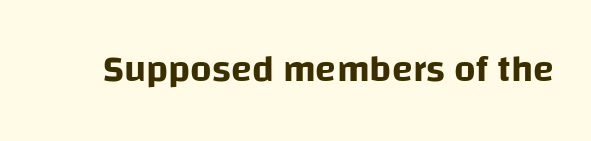
Q: Is the text italic (slanted)? A: No, it is upright.
Q: Is the typeface a serif or a sans-serif typeface? A: Sans-serif.
Q: Is the text underlined? A: No.
Q: Is the spacing between letters normal or unusually wide? A: Normal.
Q: Width (condensed, normal, or wide)? A: Normal.
Q: Stroke contrast? A: Low.
Q: x-height? A: Large.
Q: Monospaced? A: No.
